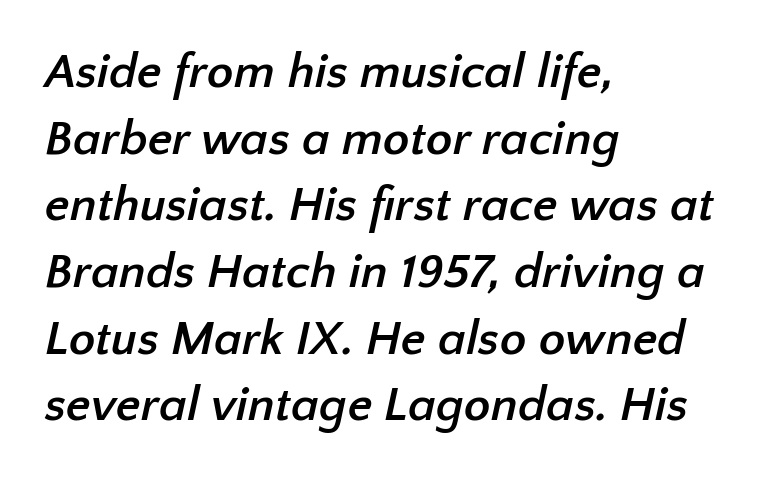
Q: Is the text bold? A: Yes.
Q: Is the typeface a serif or a sans-serif typeface? A: Sans-serif.
Q: Is the text underlined? A: No.
Q: How is the paragraph aligned? A: Left-aligned.
Q: Is the spacing between letters normal or unusually wide? A: Normal.
Q: Is the spacing between lines tight, normal or loose? A: Normal.
Q: Width (condensed, normal, or wide)? A: Normal.
Q: Stroke contrast? A: Low.
Q: x-height? A: Medium.
Q: Monospaced? A: No.
